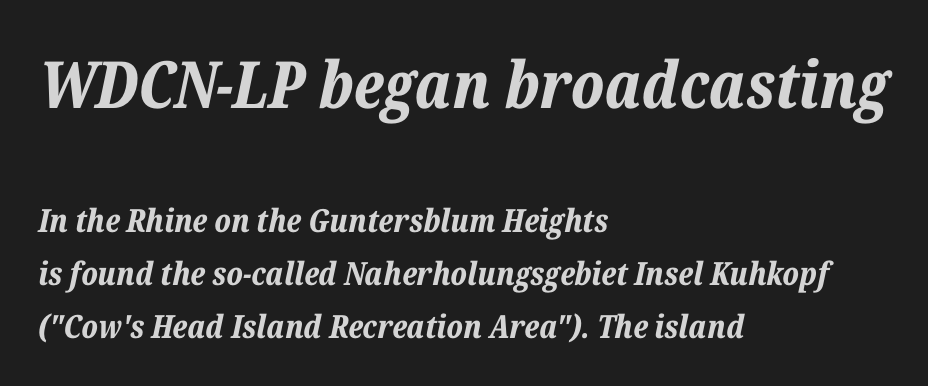
Here the designer chose a conventional face with non-uniform glyph widths. One glance says typical: line gaps are just what's usual. Letters rest on an invisible, unmarked baseline. The more generous point size was reserved for the upper chunk. Tracking here is standard; glyphs follow each other at the usual distance.
